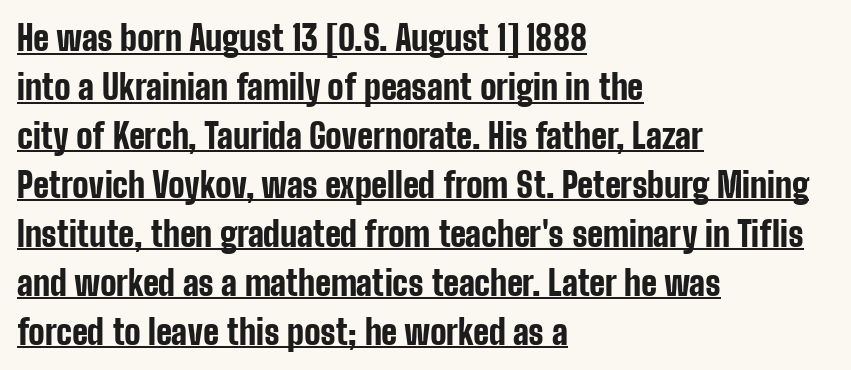
Q: Is the text bold? A: Yes.
Q: Is the text italic (slanted)? A: No, it is upright.
Q: Is the typeface a serif or a sans-serif typeface? A: Sans-serif.
Q: Is the text underlined? A: Yes.
Q: How is the paragraph aligned? A: Left-aligned.
Q: Is the spacing between letters normal or unusually wide? A: Normal.
Q: Is the spacing between lines tight, normal or loose? A: Normal.
Q: Width (condensed, normal, or wide)? A: Condensed.
Q: Stroke contrast? A: Low.
Q: x-height? A: Medium.
Q: Monospaced? A: No.
